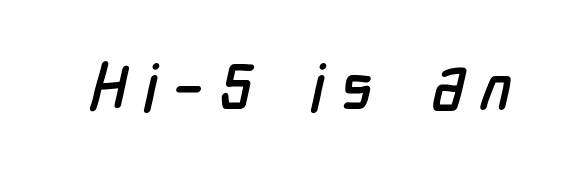
The image shows 64 px condensed sans-serif type; set unusually wide letter spacing (+0.24 em), not underlined; low stroke contrast and a medium x-height.
